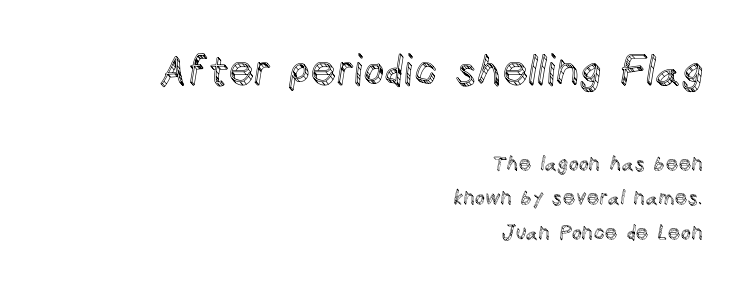
Q: Is the text italic (slanted)? A: Yes.
Q: Is the text underlined? A: No.
Q: How is the paragraph aligned? A: Right-aligned.
Q: Is the spacing between letters normal or unusually wide? A: Normal.
Q: Which block of text is set in a larger size, the first (top) or the second (bottom)? A: The first (top) one.
Q: Width (condensed, normal, or wide)? A: Normal.
Q: x-height? A: Large.
Q: Monospaced? A: No.
